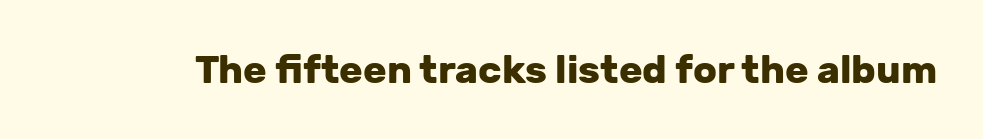
The image shows 39 px heavy sans-serif type, upright; set normal letter spacing, not underlined; low stroke contrast and a medium x-height.
